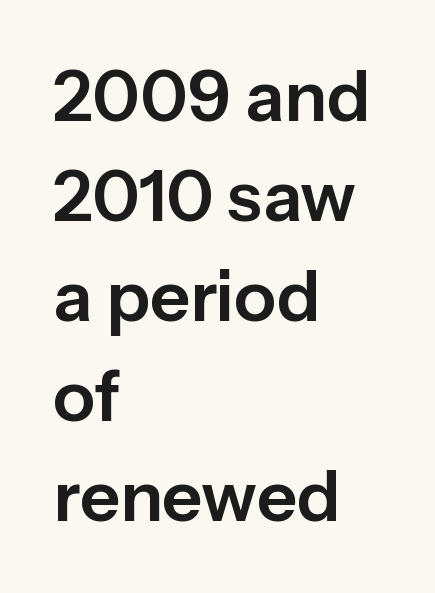
Just letters on the line, the space beneath them empty. This is the regular roman posture of the typeface. Summary of vertical rhythm: regular, with standard interline spacing. You could not count columns in this text — the font is proportionally spaced. The tracking reads as untouched default to a designer's eye.
